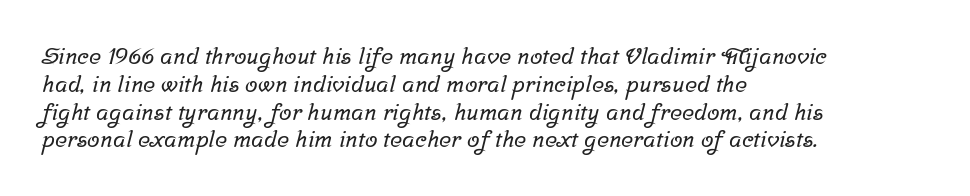
The image shows 23 px text type; set left-aligned, line spacing 1.21x, normal letter spacing, not underlined.
